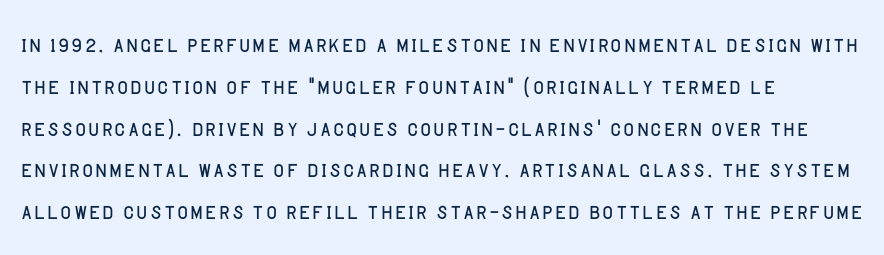
{"serif": "no", "italic": "no", "bold": "no", "weight": "light", "width": "normal", "stroke_contrast": "low", "x_height": "large", "monospaced": "no", "underline": "no", "align": "left", "line_spacing": "normal", "line_spacing_ratio": 1.44, "letter_spacing": "normal", "letter_spacing_em": 0.0, "glyph_px": 29}
